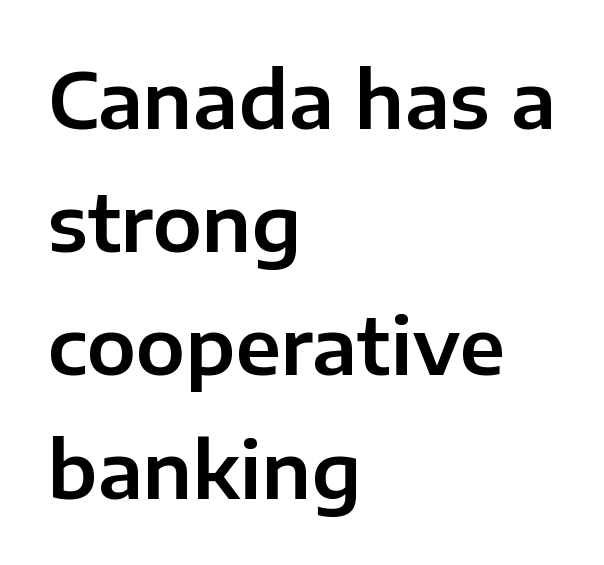
Q: Is the text italic (slanted)? A: No, it is upright.
Q: Is the typeface a serif or a sans-serif typeface? A: Sans-serif.
Q: Is the text underlined? A: No.
Q: How is the paragraph aligned? A: Left-aligned.
Q: Is the spacing between letters normal or unusually wide? A: Normal.
Q: Is the spacing between lines tight, normal or loose? A: Normal.
Q: Width (condensed, normal, or wide)? A: Normal.
Q: Stroke contrast? A: Low.
Q: x-height? A: Medium.
Q: Monospaced? A: No.
